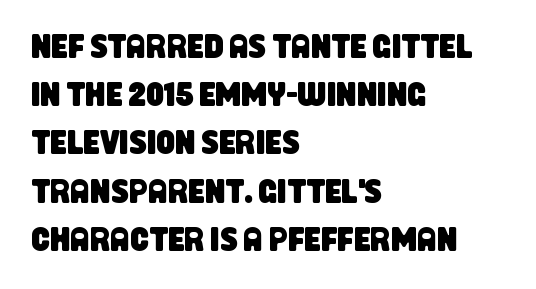
{"serif": "no", "width": "condensed", "stroke_contrast": "low", "x_height": "large", "monospaced": "no", "underline": "no", "align": "left", "line_spacing": "normal", "line_spacing_ratio": 1.46, "letter_spacing": "normal", "letter_spacing_em": 0.0, "glyph_px": 33}
